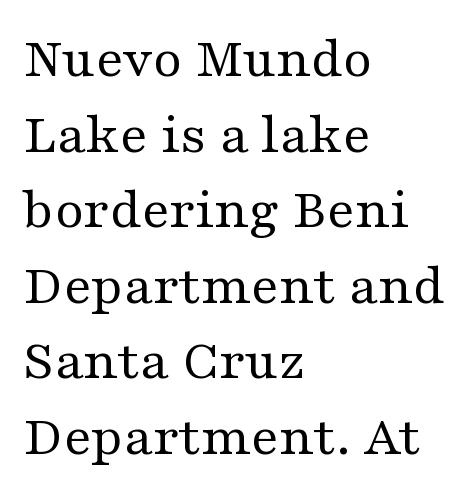
{"serif": "yes", "italic": "no", "bold": "no", "weight": "regular", "width": "wide", "stroke_contrast": "medium", "x_height": "medium", "monospaced": "no", "underline": "no", "align": "left", "line_spacing": "normal", "line_spacing_ratio": 1.28, "letter_spacing": "normal", "letter_spacing_em": 0.0, "glyph_px": 59}
